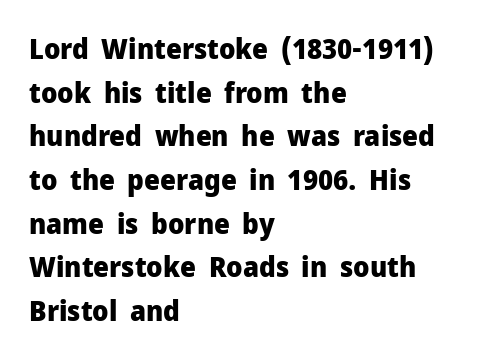
{"serif": "no", "italic": "no", "bold": "yes", "weight": "heavy", "width": "normal", "stroke_contrast": "low", "x_height": "medium", "monospaced": "no", "underline": "no", "align": "left", "line_spacing": "normal", "line_spacing_ratio": 1.56, "letter_spacing": "normal", "letter_spacing_em": 0.0, "glyph_px": 28}
